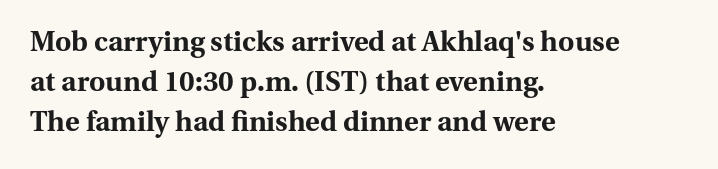
Upright lettering throughout. Proportional: the letters do not fall into vertical columns. The letters sit at their default tracking, neither squeezed nor spread. This block has exactly the height ordinary leading produces. A full-strength bold gives these letters their thick strokes.
